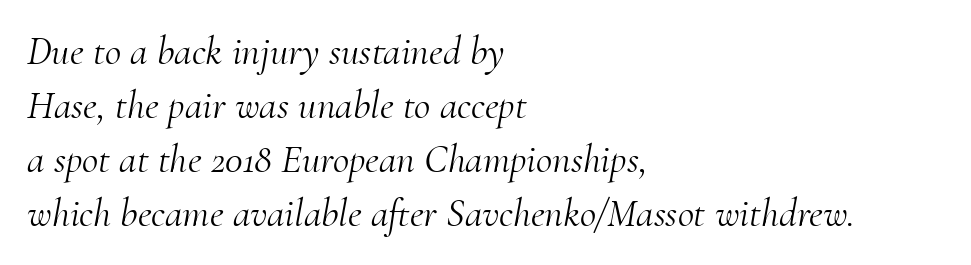
Q: Is the text bold? A: No.
Q: Is the text italic (slanted)? A: Yes, it leans right by about 10 degrees.
Q: Is the typeface a serif or a sans-serif typeface? A: Serif.
Q: Is the text underlined? A: No.
Q: How is the paragraph aligned? A: Left-aligned.
Q: Is the spacing between letters normal or unusually wide? A: Normal.
Q: Is the spacing between lines tight, normal or loose? A: Normal.
Q: Width (condensed, normal, or wide)? A: Normal.
Q: Stroke contrast? A: Medium.
Q: x-height? A: Small.
Q: Monospaced? A: No.
